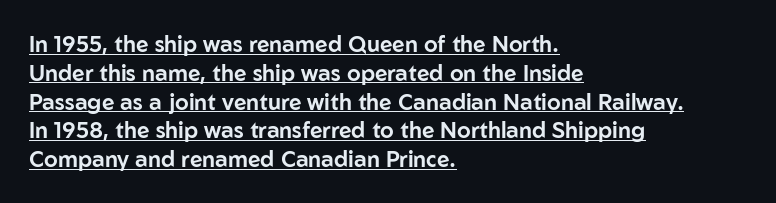
Q: Is the text italic (slanted)? A: No, it is upright.
Q: Is the text underlined? A: Yes.
Q: How is the paragraph aligned? A: Left-aligned.
Q: Is the spacing between letters normal or unusually wide? A: Normal.
Q: Is the spacing between lines tight, normal or loose? A: Normal.
